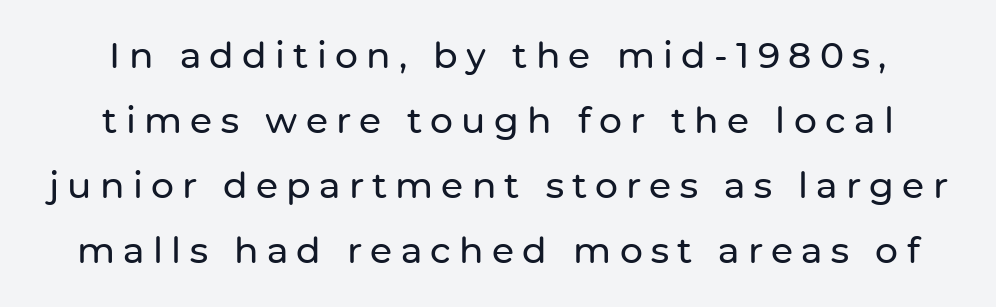
Q: Is the text italic (slanted)? A: No, it is upright.
Q: Is the typeface a serif or a sans-serif typeface? A: Sans-serif.
Q: Is the text underlined? A: No.
Q: Is the spacing between letters normal or unusually wide? A: Unusually wide.
Q: Width (condensed, normal, or wide)? A: Normal.
Q: Stroke contrast? A: Low.
Q: x-height? A: Medium.
Q: Monospaced? A: No.
